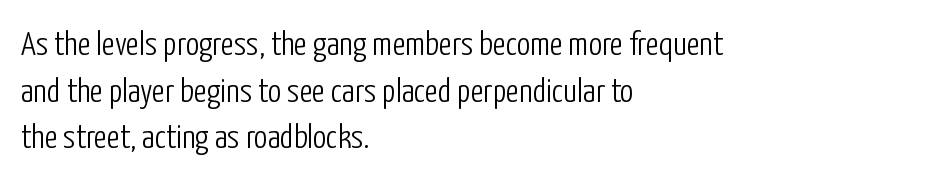
Lines of text with bare space underneath. Line spacing here is normal. Here the designer chose a conventional face with non-uniform glyph widths. The letterforms sit at book weight or below. The lines in this sample share a left origin and differ only in where they stop.
